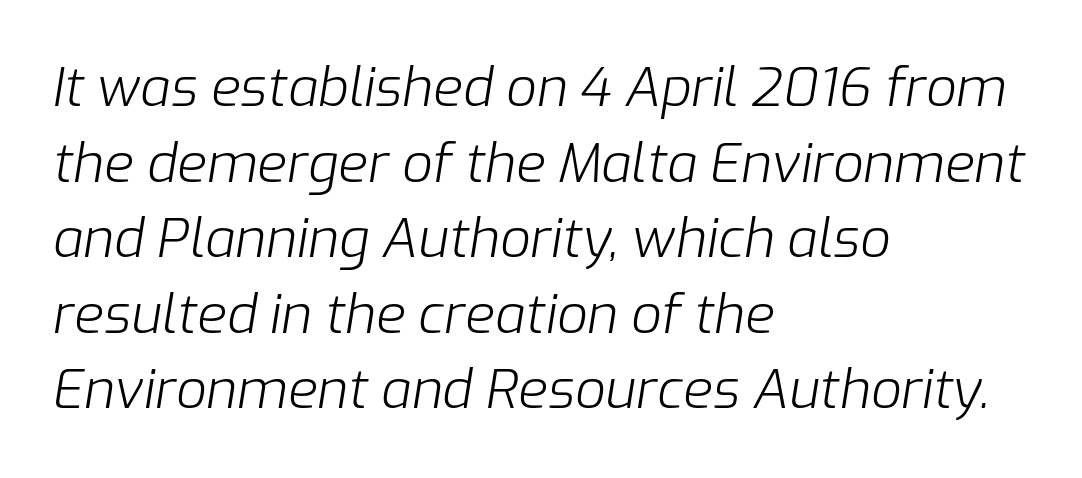
Q: Is the text bold? A: No.
Q: Is the text italic (slanted)? A: Yes, it leans right by about 9 degrees.
Q: Is the text underlined? A: No.
Q: How is the paragraph aligned? A: Left-aligned.
Q: Is the spacing between letters normal or unusually wide? A: Normal.
Q: Is the spacing between lines tight, normal or loose? A: Normal.
Q: Width (condensed, normal, or wide)? A: Normal.
Q: Stroke contrast? A: Low.
Q: x-height? A: Medium.
Q: Monospaced? A: No.
